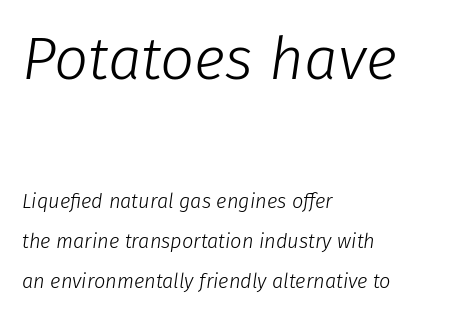
Q: Is the text bold? A: No.
Q: Is the text italic (slanted)? A: Yes, it leans right by about 8 degrees.
Q: Is the text underlined? A: No.
Q: How is the paragraph aligned? A: Left-aligned.
Q: Is the spacing between letters normal or unusually wide? A: Normal.
Q: Is the spacing between lines tight, normal or loose? A: Loose.
Q: Which block of text is set in a larger size, the first (top) or the second (bottom)? A: The first (top) one.
Q: Width (condensed, normal, or wide)? A: Normal.
Q: Stroke contrast? A: Low.
Q: x-height? A: Medium.
Q: Monospaced? A: No.
